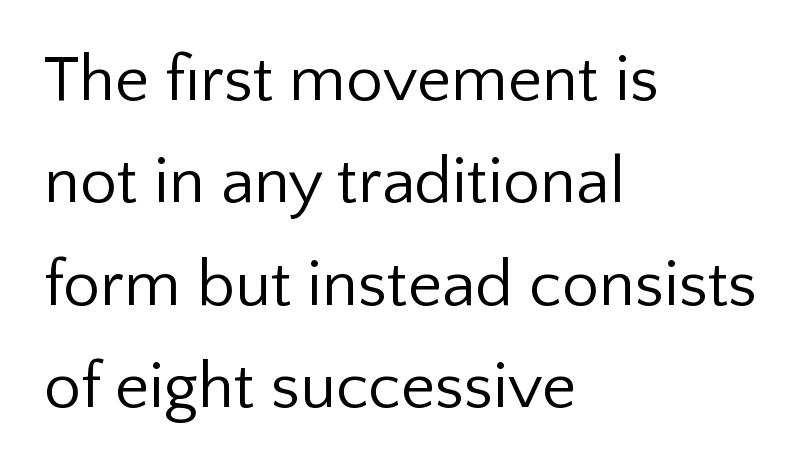
{"serif": "no", "italic": "no", "bold": "no", "weight": "regular", "width": "normal", "stroke_contrast": "low", "x_height": "medium", "monospaced": "no", "underline": "no", "align": "left", "line_spacing": "normal", "line_spacing_ratio": 1.55, "letter_spacing": "normal", "letter_spacing_em": 0.0, "glyph_px": 66}
